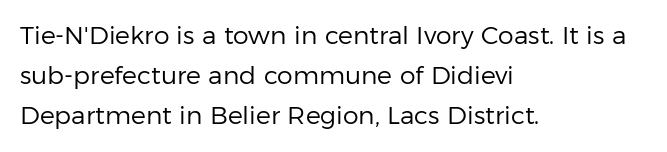
The area under the type is left untouched. A typesetter would mark this as roman, not italic. What's the leading like? Ordinary, nothing unusual. A typesetter would call this zero additional tracking. Which margin do the lines hug? The left one — the right edge is uneven. The cut favours lightness, reaching ordinary text weight at its darkest.
